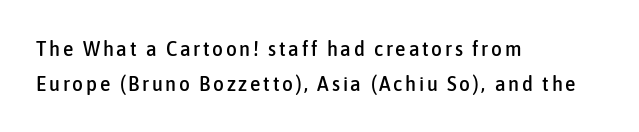
Q: Is the text italic (slanted)? A: No, it is upright.
Q: Is the text underlined? A: No.
Q: How is the paragraph aligned? A: Left-aligned.
Q: Is the spacing between lines tight, normal or loose? A: Normal.
